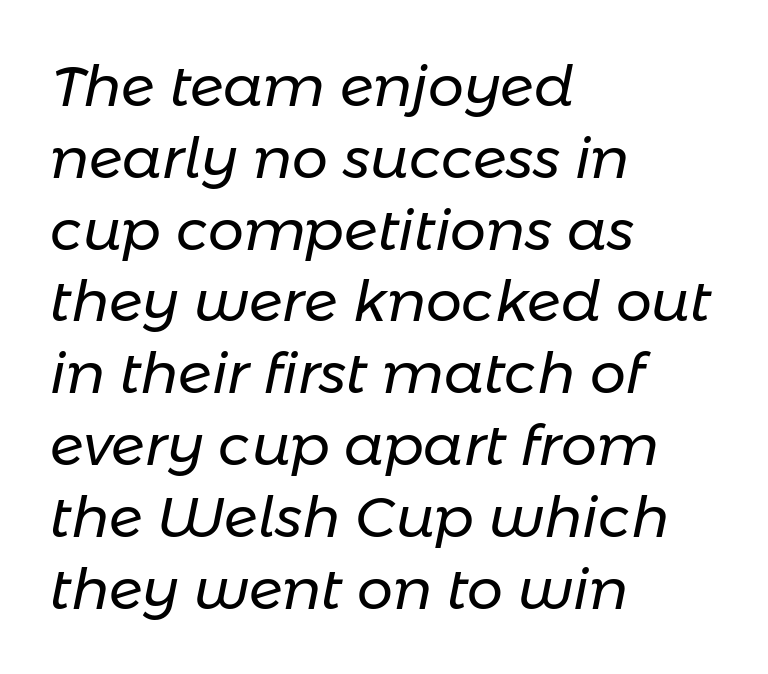
Q: Is the text bold? A: No.
Q: Is the text italic (slanted)? A: Yes, it leans right by about 11 degrees.
Q: Is the text underlined? A: No.
Q: How is the paragraph aligned? A: Left-aligned.
Q: Is the spacing between letters normal or unusually wide? A: Normal.
Q: Is the spacing between lines tight, normal or loose? A: Normal.
Q: Width (condensed, normal, or wide)? A: Normal.
Q: Stroke contrast? A: Low.
Q: x-height? A: Medium.
Q: Monospaced? A: No.
